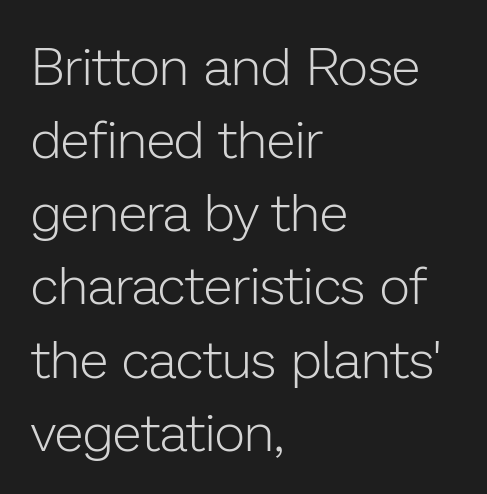
{"serif": "no", "italic": "no", "bold": "no", "weight": "light", "width": "normal", "stroke_contrast": "low", "x_height": "medium", "monospaced": "no", "underline": "no", "align": "left", "line_spacing": "normal", "line_spacing_ratio": 1.38, "letter_spacing": "normal", "letter_spacing_em": 0.0, "glyph_px": 53}
